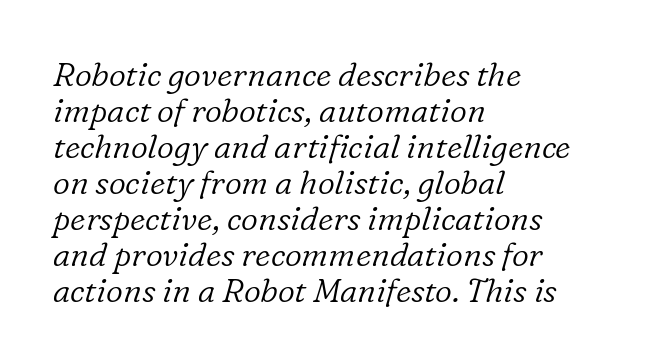
Q: Is the text bold? A: No.
Q: Is the text italic (slanted)? A: Yes, it leans right by about 16 degrees.
Q: Is the typeface a serif or a sans-serif typeface? A: Serif.
Q: Is the text underlined? A: No.
Q: How is the paragraph aligned? A: Left-aligned.
Q: Is the spacing between letters normal or unusually wide? A: Normal.
Q: Is the spacing between lines tight, normal or loose? A: Tight.
Q: Width (condensed, normal, or wide)? A: Normal.
Q: Stroke contrast? A: Low.
Q: x-height? A: Medium.
Q: Monospaced? A: No.
